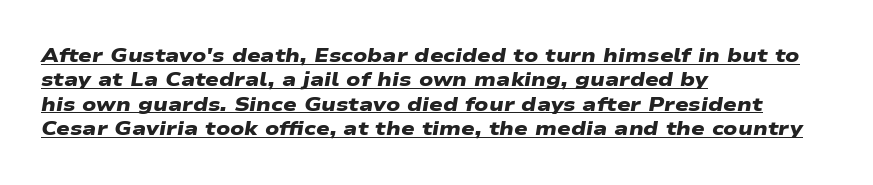
{"bold": "yes", "underline": "yes", "align": "left", "line_spacing_ratio": 1.22, "letter_spacing": "normal", "letter_spacing_em": 0.0, "glyph_px": 20}
